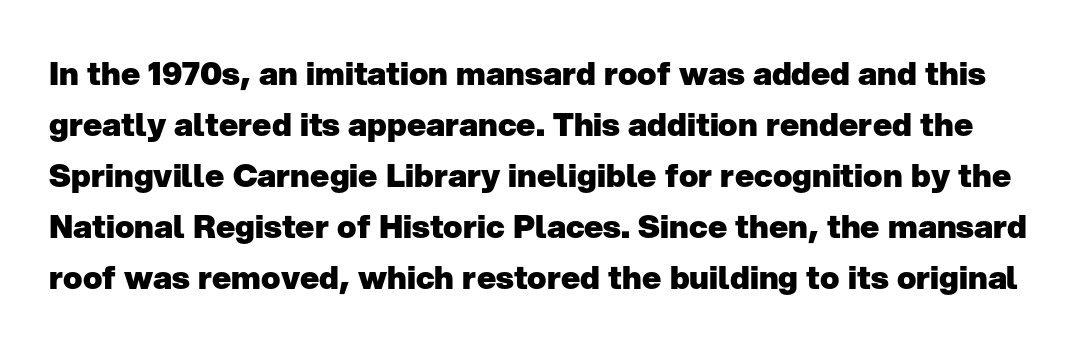
Check the space under the baseline: it is left empty. This is sans-serif lettering, the kind often seen on screens and signage. Tracking here is standard; glyphs follow each other at the usual distance. A typesetter would call this proportional, since set widths differ per character. Vertically, the passage feels balanced, rows spaced as you'd expect.
